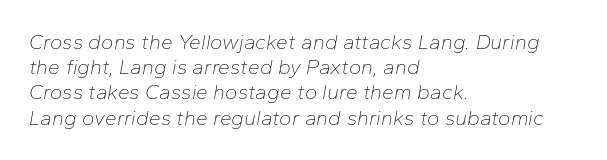
The image shows 21 px text type, italic (leaning right); set left-aligned, line spacing 1.2x, normal letter spacing, not underlined.
